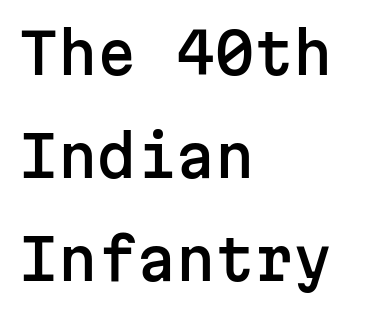
{"serif": "no", "italic": "no", "width": "normal", "stroke_contrast": "low", "x_height": "medium", "monospaced": "yes", "underline": "no", "align": "left", "line_spacing_ratio": 1.84, "letter_spacing": "normal", "letter_spacing_em": 0.0, "glyph_px": 56}
